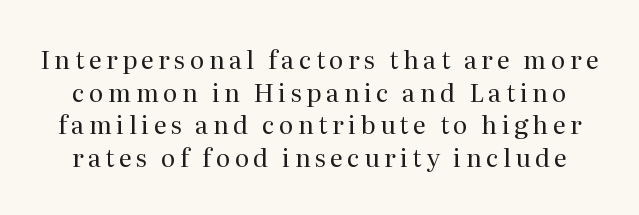
Q: Is the text bold? A: No.
Q: Is the text italic (slanted)? A: No, it is upright.
Q: Is the text underlined? A: No.
Q: Is the spacing between lines tight, normal or loose? A: Normal.
